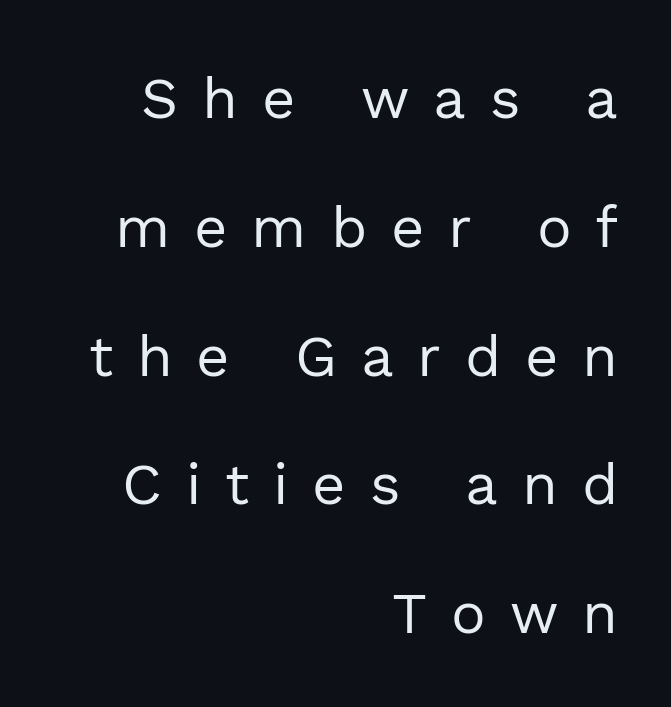
The image shows 58 px regular-weight sans-serif type, upright; set right-aligned, loose line spacing (2.22x), unusually wide letter spacing (+0.41 em), not underlined; a medium x-height.
